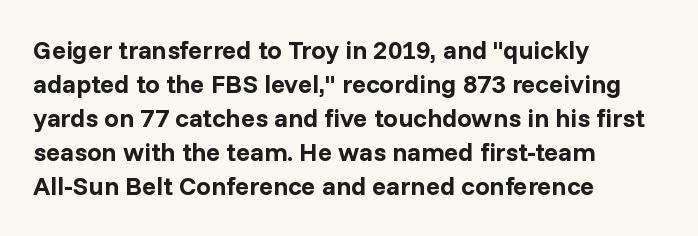
Q: Is the text bold? A: Yes.
Q: Is the text italic (slanted)? A: No, it is upright.
Q: Is the text underlined? A: No.
Q: How is the paragraph aligned? A: Left-aligned.
Q: Is the spacing between letters normal or unusually wide? A: Normal.
Q: Is the spacing between lines tight, normal or loose? A: Normal.
